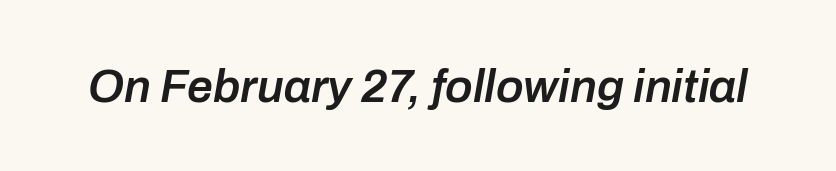
Q: Is the text bold? A: Semi-bold.
Q: Is the text italic (slanted)? A: Yes, it leans right by about 10 degrees.
Q: Is the text underlined? A: No.
Q: Is the spacing between letters normal or unusually wide? A: Normal.
Q: Width (condensed, normal, or wide)? A: Normal.
Q: Stroke contrast? A: Low.
Q: x-height? A: Medium.
Q: Monospaced? A: No.
